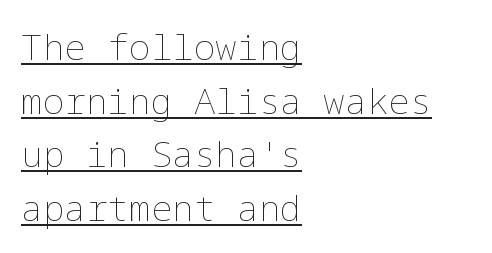
The image shows 36 px thin type, upright; set left-aligned, normal line spacing (1.49x), normal letter spacing, underlined; low stroke contrast and a medium x-height.
